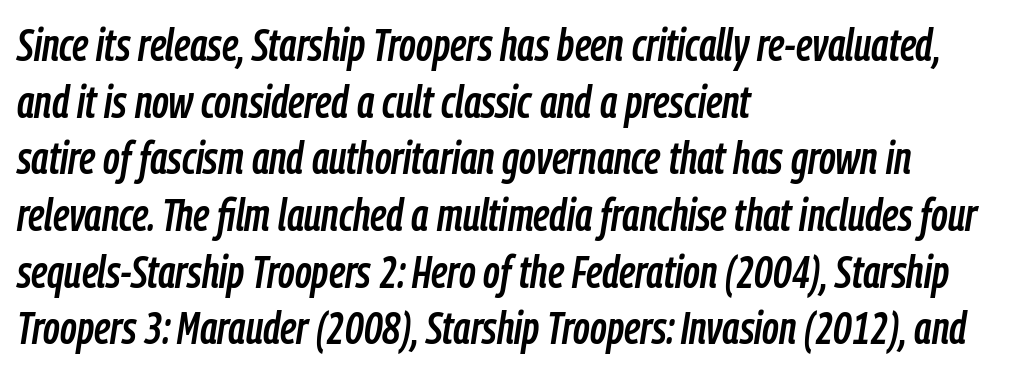
The image shows 45 px condensed type, italic (leaning right); set left-aligned, normal line spacing (1.26x), normal letter spacing, not underlined; low stroke contrast and a medium x-height.
